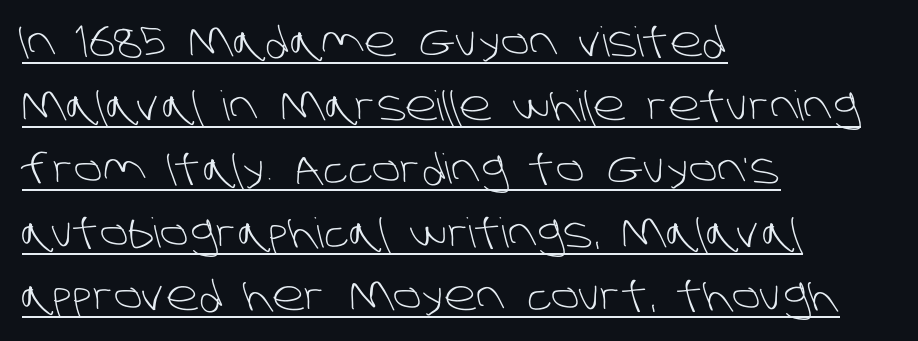
{"serif": "no", "bold": "no", "weight": "light", "width": "normal", "stroke_contrast": "low", "x_height": "large", "monospaced": "no", "underline": "yes", "align": "left", "line_spacing": "normal", "line_spacing_ratio": 1.55, "letter_spacing": "normal", "letter_spacing_em": 0.0, "glyph_px": 41}
